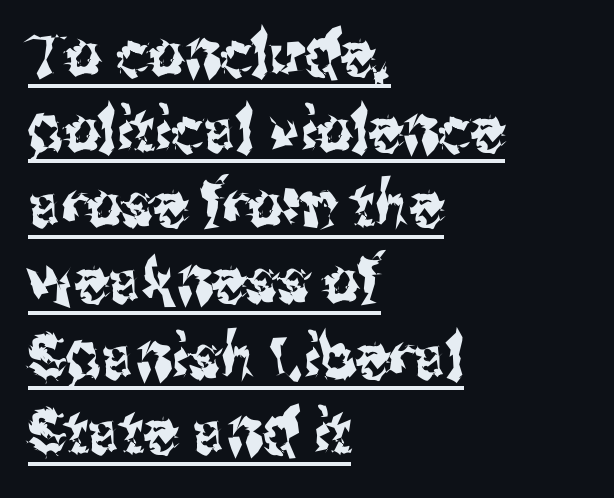
{"serif": "no", "italic": "no", "width": "condensed", "stroke_contrast": "medium", "x_height": "medium", "monospaced": "no", "underline": "yes", "align": "left", "line_spacing_ratio": 1.22, "letter_spacing": "normal", "letter_spacing_em": 0.0, "glyph_px": 62}
